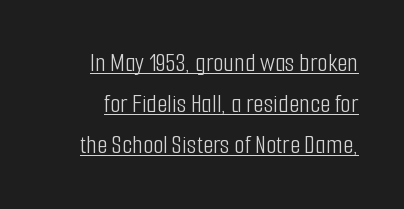
The face used here appears with an underline applied. The font sits on the lighter half of the weight spectrum, regular included. It's the straight-up-and-down kind of type. This block has exactly the height ordinary leading produces. Each word holds together tightly as a unit, with standard inter-letter gaps.
